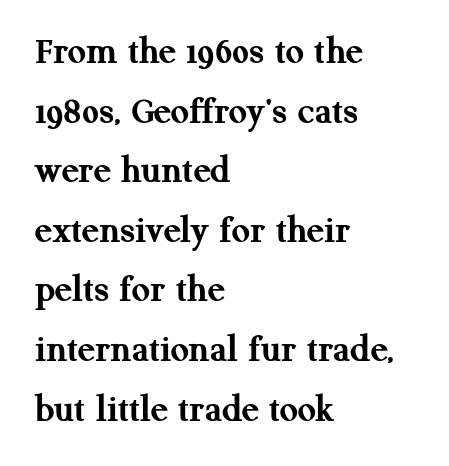
Q: Is the text bold? A: Yes.
Q: Is the text italic (slanted)? A: No, it is upright.
Q: Is the typeface a serif or a sans-serif typeface? A: Serif.
Q: Is the text underlined? A: No.
Q: How is the paragraph aligned? A: Left-aligned.
Q: Is the spacing between letters normal or unusually wide? A: Normal.
Q: Is the spacing between lines tight, normal or loose? A: Normal.
Q: Width (condensed, normal, or wide)? A: Normal.
Q: Stroke contrast? A: Medium.
Q: x-height? A: Medium.
Q: Monospaced? A: No.
